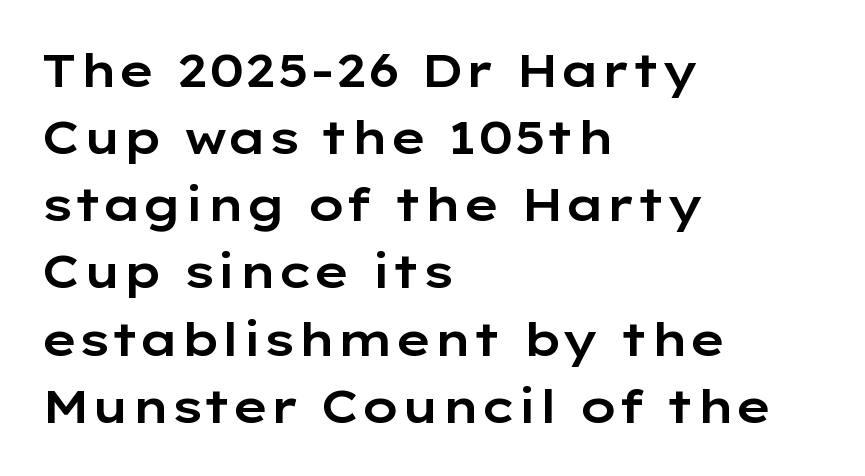
You can tell from the bare stems that sans-serif type was used. The passage shown has conventional tracking throughout. A roman cut, with each character standing at attention. Is there much room between lines? A standard amount, neither cramped nor airy. Here the designer chose a conventional face with non-uniform glyph widths. Reading down the block, your eye returns to a fixed left position each line.
